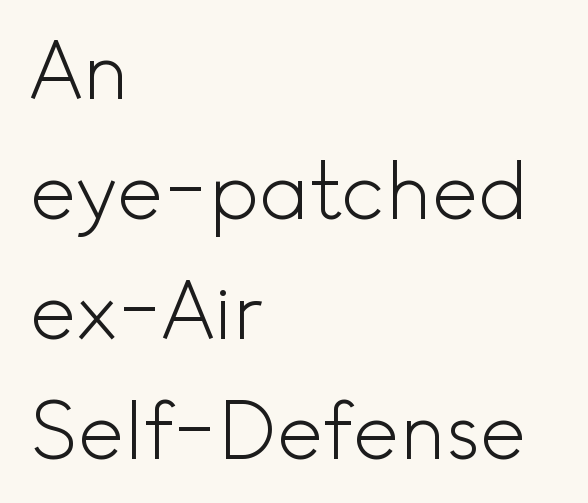
The space directly below the letters is spotless. Looks like regular typesetting: each glyph gets only the width it needs. The line-height multiplier appears to be the usual default. The glyphs in this specimen are sans serif. This reads as an unemphasized weight, regular at the heaviest.
